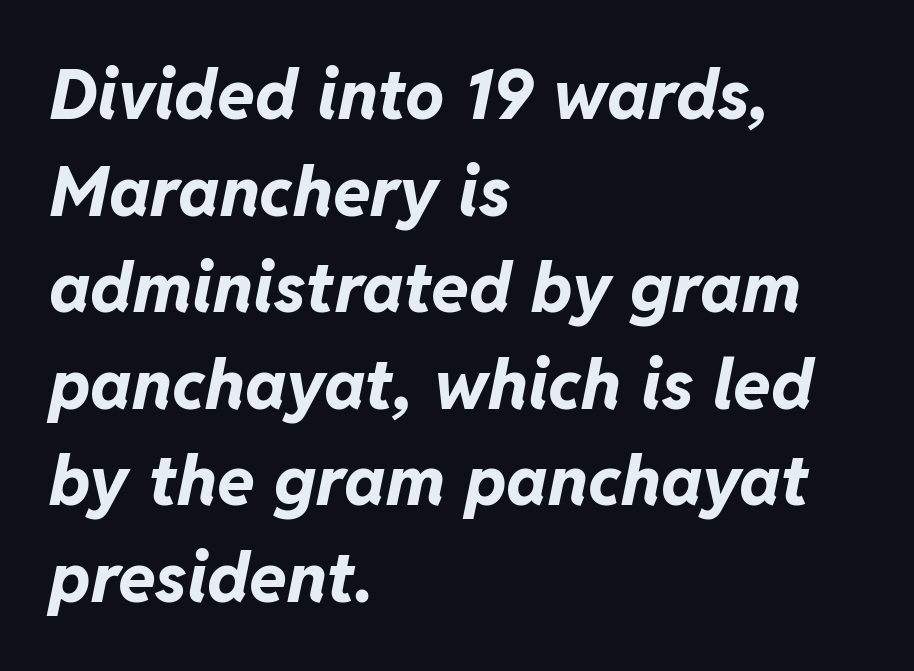
Designer's note — italics engaged. Check under the words: just untouched page. The passage shown is typed in a proportional face where columns would drift. Vertical spacing — default. This sample is left-justified, so line endings fall wherever the words run out.
